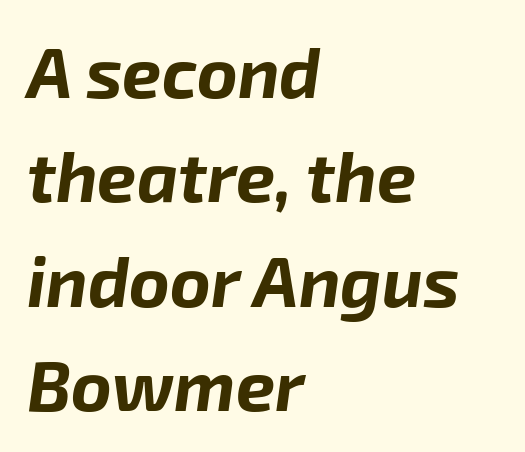
Q: Is the text bold? A: Yes.
Q: Is the text italic (slanted)? A: Yes, it leans right by about 8 degrees.
Q: Is the text underlined? A: No.
Q: How is the paragraph aligned? A: Left-aligned.
Q: Is the spacing between letters normal or unusually wide? A: Normal.
Q: Is the spacing between lines tight, normal or loose? A: Normal.
Q: Width (condensed, normal, or wide)? A: Normal.
Q: Stroke contrast? A: Low.
Q: x-height? A: Medium.
Q: Monospaced? A: No.
